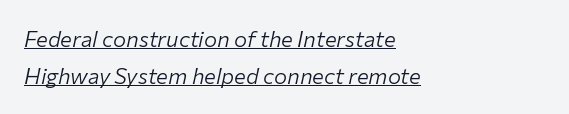
The image shows 22 px text type, italic (leaning right); set left-aligned, normal line spacing (1.7x), normal letter spacing, underlined.
